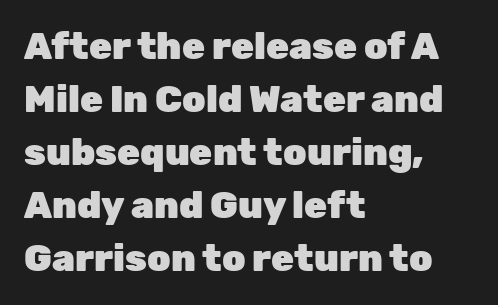
The image shows 37 px heavy sans-serif type, upright; set left-aligned, normal line spacing (1.43x), normal letter spacing, not underlined; low stroke contrast and a medium x-height.
